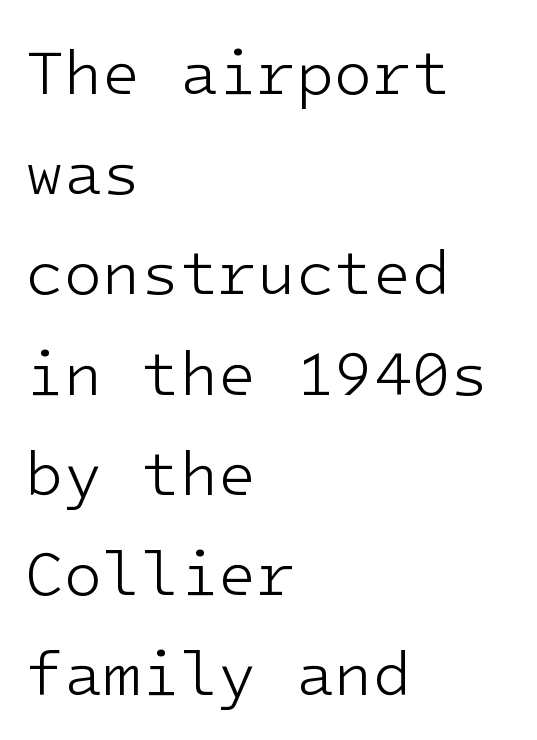
Clear beneath every line of the passage. Compared with typical body copy, the letter spacing here is the same. The strokes are not fattened; the text isn't bold. The lettering stays uniformly vertical, giving the passage a roman look. These lines stack with their left ends in a neat column.
